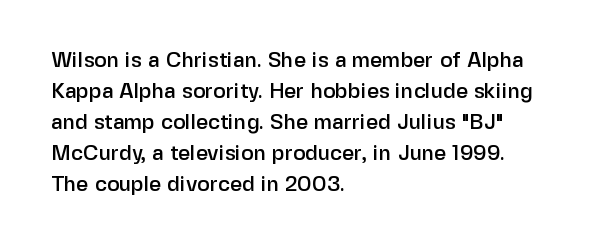
Q: Is the text italic (slanted)? A: No, it is upright.
Q: Is the text underlined? A: No.
Q: How is the paragraph aligned? A: Left-aligned.
Q: Is the spacing between letters normal or unusually wide? A: Normal.
Q: Is the spacing between lines tight, normal or loose? A: Normal.
